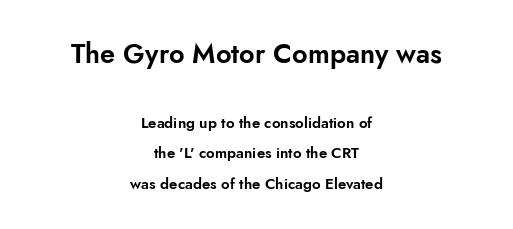
The image shows 27 px text type, upright; set centered, loose line spacing (2.04x), normal letter spacing, not underlined; the first (top) block is 1.8x larger.
